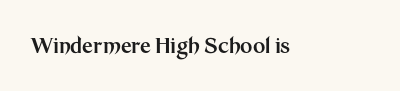
The letterforms sit shoulder to shoulder at normal distance. These lines were composed using upright roman letters. Check the space under the baseline: it is left empty. The sample has been set heavy, in full bold.
